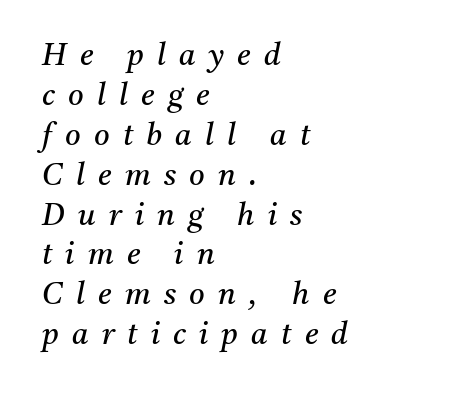
These lines are rendered in a variable-pitch font. The characters are drawn with everyday or finer stroke widths. Casual observation: everything's shoved over to the left. The characters display serif detailing at their extremities. The lettering tilts uniformly, giving the passage an italic look. Between one letter and the next there's a generous, obvious gap.
